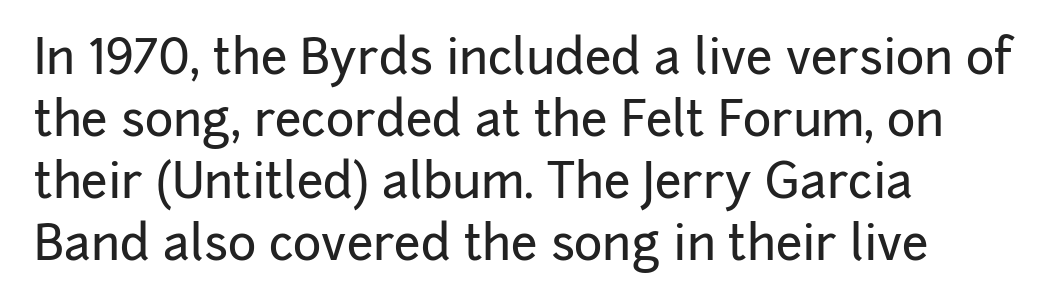
Q: Is the text italic (slanted)? A: No, it is upright.
Q: Is the typeface a serif or a sans-serif typeface? A: Sans-serif.
Q: Is the text underlined? A: No.
Q: How is the paragraph aligned? A: Left-aligned.
Q: Is the spacing between letters normal or unusually wide? A: Normal.
Q: Is the spacing between lines tight, normal or loose? A: Normal.
Q: Width (condensed, normal, or wide)? A: Normal.
Q: Stroke contrast? A: Low.
Q: x-height? A: Medium.
Q: Monospaced? A: No.
